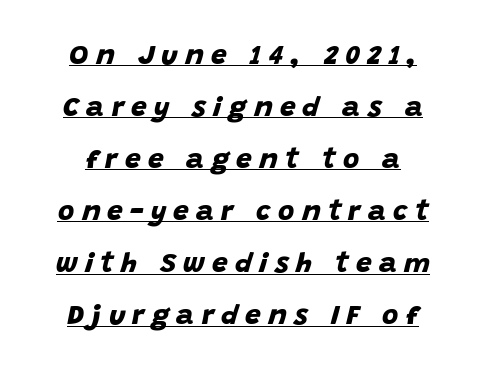
Here the designer chose a conventional face with non-uniform glyph widths. Characters follow at a spacing far wider than the type designer built in. Does the weight exceed regular? Yes, all the way to bold. You can see a thin bar hugging the bottom of the glyphs.
